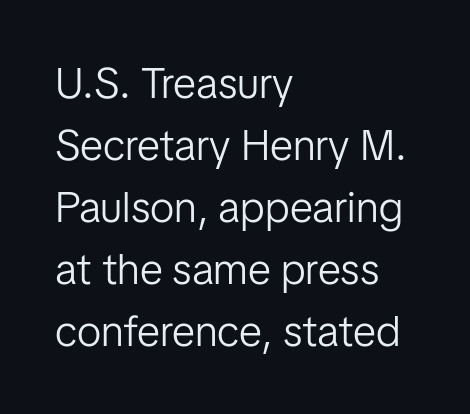
{"serif": "no", "italic": "no", "bold": "no", "weight": "light", "width": "normal", "stroke_contrast": "low", "x_height": "medium", "monospaced": "no", "underline": "no", "align": "left", "line_spacing": "normal", "line_spacing_ratio": 1.44, "letter_spacing": "normal", "letter_spacing_em": 0.0, "glyph_px": 43}
